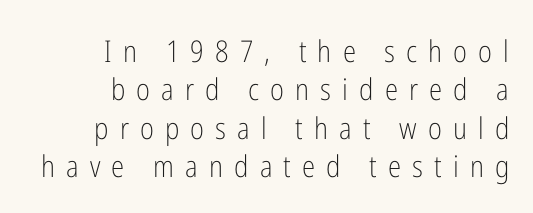
The lines sit at an ordinary, default distance from one another. Tracking value appears strongly positive — letters spread wide. The words here are not underlined. No letter is thick-stroked: the sample isn't bold. Rendered with straight, roman letterforms. Is this a sans? Yes — the strokes have no serifs.
